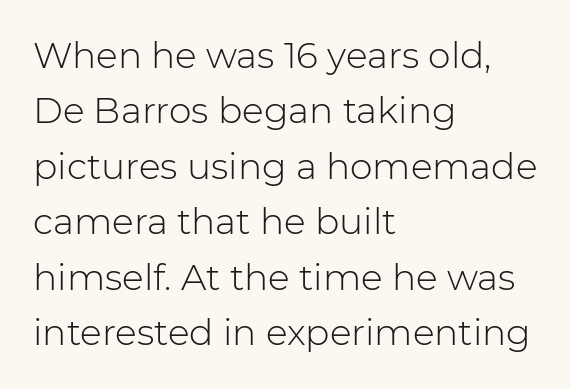
Q: Is the text bold? A: No.
Q: Is the text italic (slanted)? A: No, it is upright.
Q: Is the typeface a serif or a sans-serif typeface? A: Sans-serif.
Q: Is the text underlined? A: No.
Q: How is the paragraph aligned? A: Left-aligned.
Q: Is the spacing between letters normal or unusually wide? A: Normal.
Q: Is the spacing between lines tight, normal or loose? A: Normal.
Q: Width (condensed, normal, or wide)? A: Normal.
Q: Stroke contrast? A: Low.
Q: x-height? A: Medium.
Q: Monospaced? A: No.
